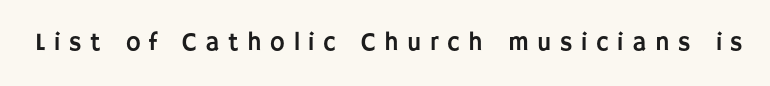
{"italic": "no", "underline": "no", "letter_spacing": "wide", "letter_spacing_em": 0.34, "glyph_px": 25}
